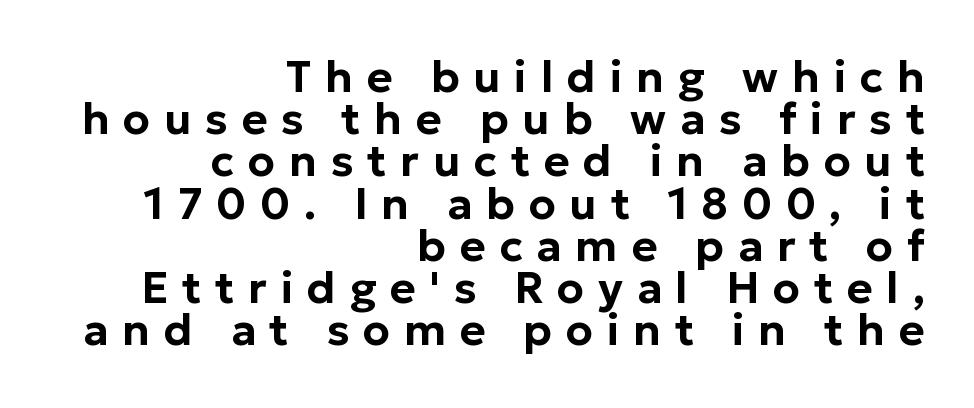
The image shows 44 px sans-serif type, upright; set right-aligned, tight line spacing (0.96x), unusually wide letter spacing (+0.31 em), not underlined; low stroke contrast and a medium x-height.
